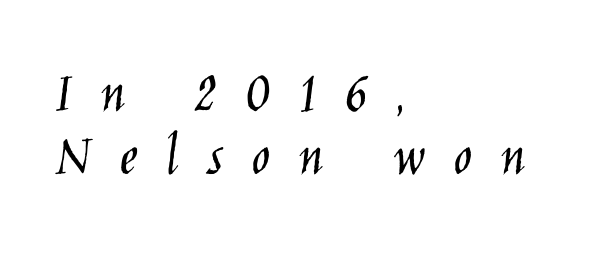
{"serif": "no", "bold": "no", "weight": "light", "width": "condensed", "stroke_contrast": "low", "x_height": "large", "monospaced": "no", "underline": "no", "align": "left", "line_spacing": "tight", "line_spacing_ratio": 1.04, "letter_spacing": "wide", "letter_spacing_em": 0.47, "glyph_px": 61}
